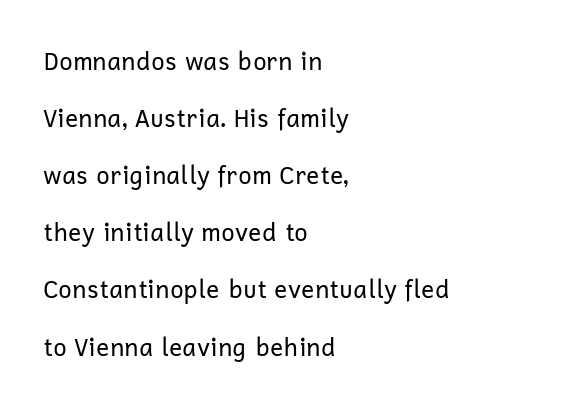
The image shows 24 px text type, upright; set left-aligned, loose line spacing (2.38x), normal letter spacing, not underlined.
